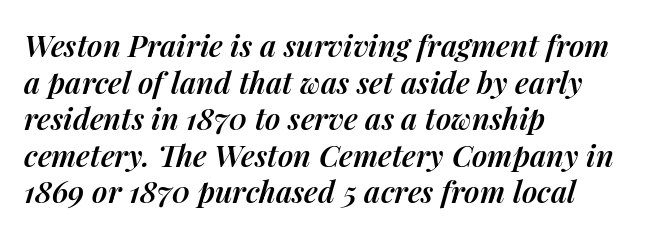
The words here are not underlined. The letters sit at their default tracking, neither squeezed nor spread. If you drew a line through each stem, it would be angled. This is the in-between weight designers call semibold or demi. The passage shown is typed in a proportional face where columns would drift. Does the copy run flush right? No — it runs flush left.
